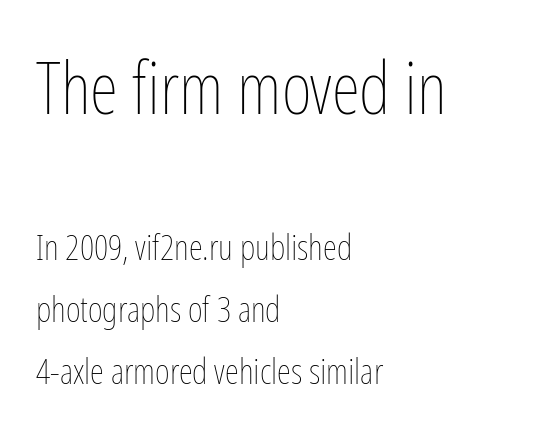
The image shows 73 px thin, condensed type, upright; set left-aligned, line spacing 1.73x, normal letter spacing, not underlined; the first (top) block is 2.03x larger; low stroke contrast and a medium x-height.
